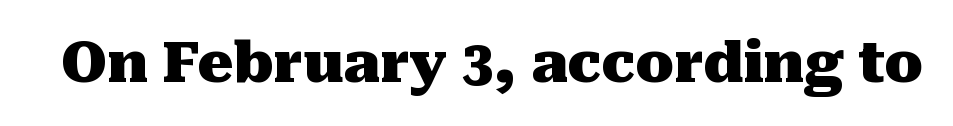
Q: Is the text bold? A: Yes.
Q: Is the text italic (slanted)? A: No, it is upright.
Q: Is the typeface a serif or a sans-serif typeface? A: Serif.
Q: Is the text underlined? A: No.
Q: Is the spacing between letters normal or unusually wide? A: Normal.
Q: Width (condensed, normal, or wide)? A: Normal.
Q: Stroke contrast? A: Medium.
Q: x-height? A: Medium.
Q: Monospaced? A: No.
